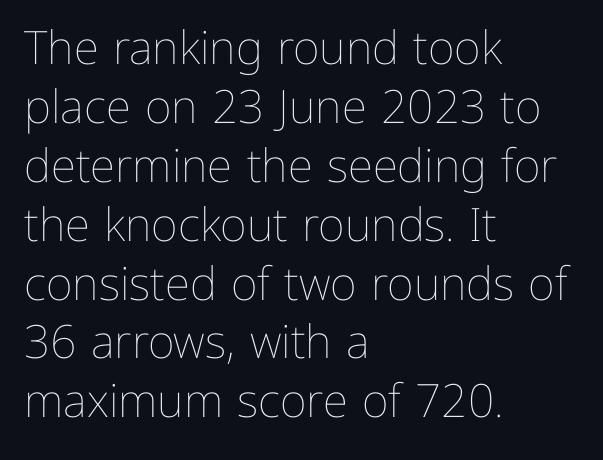
{"italic": "no", "bold": "no", "weight": "thin", "width": "normal", "stroke_contrast": "low", "x_height": "medium", "monospaced": "no", "underline": "no", "align": "left", "line_spacing": "normal", "line_spacing_ratio": 1.28, "letter_spacing": "normal", "letter_spacing_em": 0.0, "glyph_px": 46}
